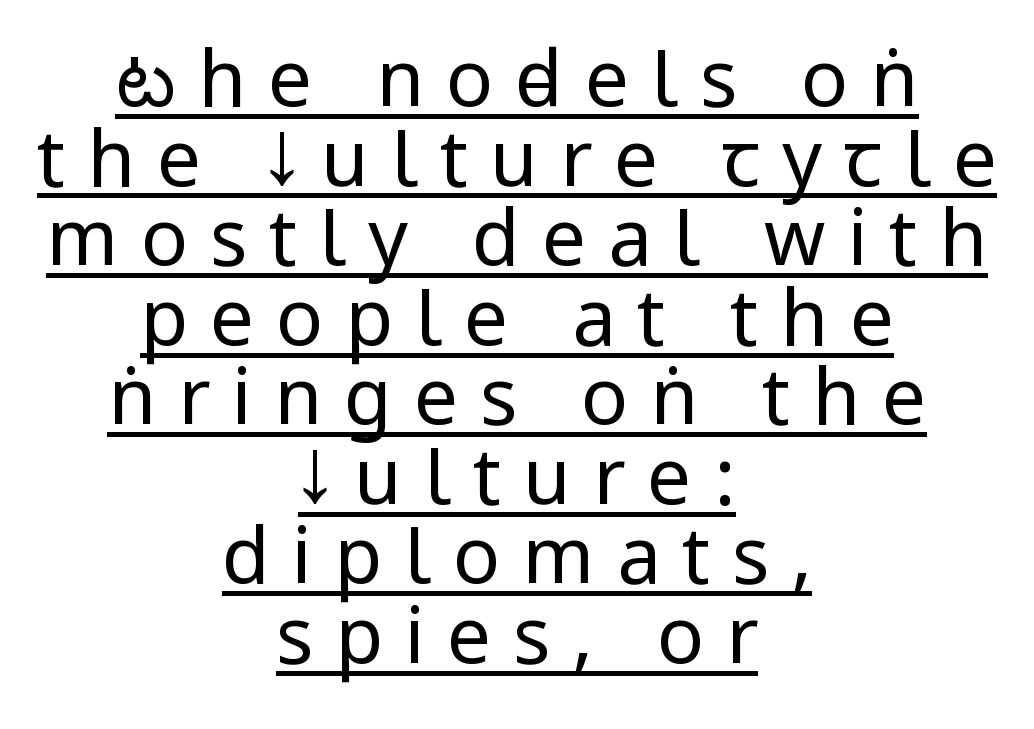
{"serif": "no", "italic": "no", "bold": "no", "weight": "regular", "width": "condensed", "stroke_contrast": "low", "x_height": "large", "monospaced": "no", "underline": "yes", "align": "center", "line_spacing": "tight", "line_spacing_ratio": 1.02, "letter_spacing": "wide", "letter_spacing_em": 0.28, "glyph_px": 78}
